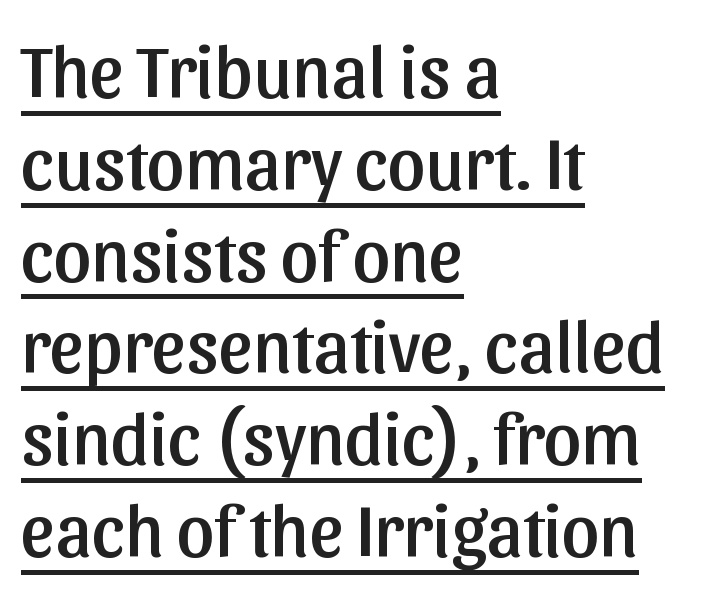
Q: Is the text italic (slanted)? A: No, it is upright.
Q: Is the typeface a serif or a sans-serif typeface? A: Sans-serif.
Q: Is the text underlined? A: Yes.
Q: How is the paragraph aligned? A: Left-aligned.
Q: Is the spacing between letters normal or unusually wide? A: Normal.
Q: Width (condensed, normal, or wide)? A: Normal.
Q: Stroke contrast? A: Low.
Q: x-height? A: Medium.
Q: Monospaced? A: No.
